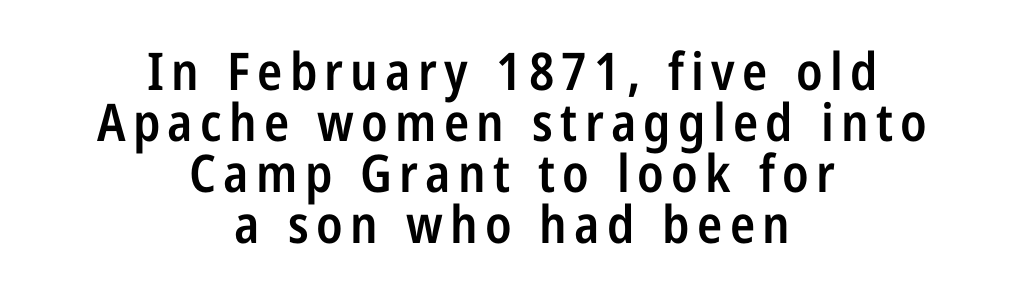
The image shows 52 px semibold, condensed sans-serif type, upright; set centered, tight line spacing (0.98x), not underlined; low stroke contrast and a medium x-height.
